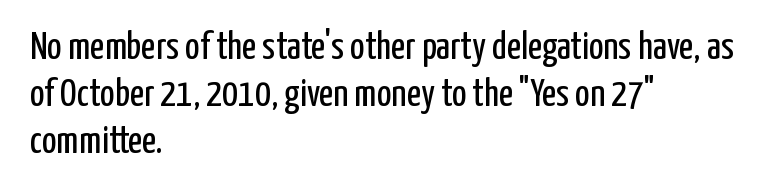
Q: Is the text bold? A: No.
Q: Is the text italic (slanted)? A: No, it is upright.
Q: Is the typeface a serif or a sans-serif typeface? A: Sans-serif.
Q: Is the text underlined? A: No.
Q: How is the paragraph aligned? A: Left-aligned.
Q: Is the spacing between letters normal or unusually wide? A: Normal.
Q: Width (condensed, normal, or wide)? A: Condensed.
Q: Stroke contrast? A: Low.
Q: x-height? A: Medium.
Q: Monospaced? A: No.
